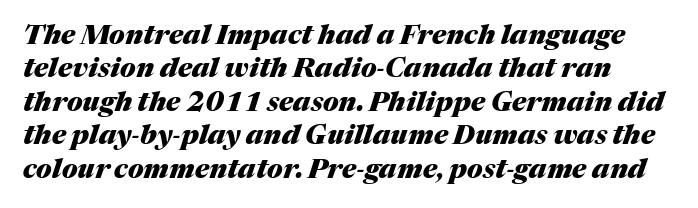
The image shows 27 px bold type, italic (leaning right); set line spacing 1.24x, normal letter spacing, not underlined.
